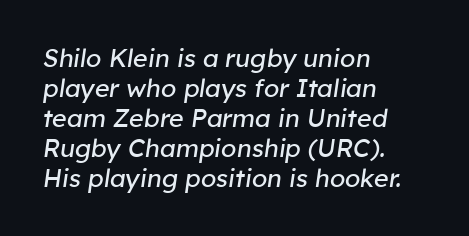
{"italic": "yes", "lean": "right", "slant_degrees": 8, "bold": "no", "underline": "no", "align": "left", "line_spacing_ratio": 1.2, "letter_spacing": "normal", "letter_spacing_em": 0.0, "glyph_px": 25}
